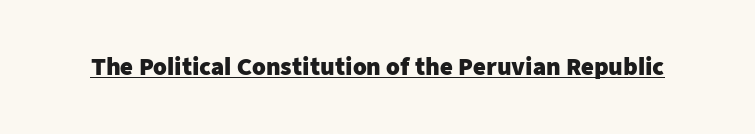
Q: Is the text bold? A: Yes.
Q: Is the text italic (slanted)? A: No, it is upright.
Q: Is the text underlined? A: Yes.
Q: Is the spacing between letters normal or unusually wide? A: Normal.
